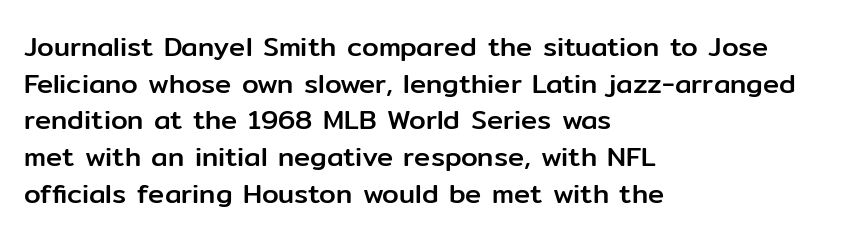
Q: Is the text italic (slanted)? A: No, it is upright.
Q: Is the text underlined? A: No.
Q: How is the paragraph aligned? A: Left-aligned.
Q: Is the spacing between letters normal or unusually wide? A: Normal.
Q: Is the spacing between lines tight, normal or loose? A: Normal.
